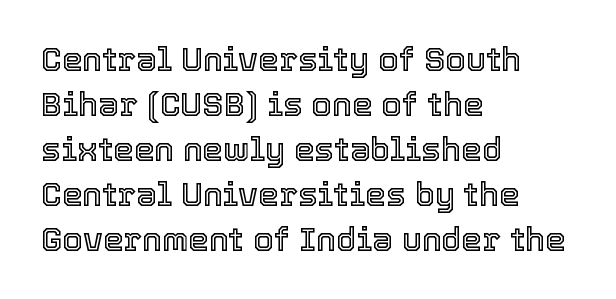
Q: Is the text italic (slanted)? A: No, it is upright.
Q: Is the text underlined? A: No.
Q: How is the paragraph aligned? A: Left-aligned.
Q: Is the spacing between letters normal or unusually wide? A: Normal.
Q: Is the spacing between lines tight, normal or loose? A: Normal.
Q: Width (condensed, normal, or wide)? A: Normal.
Q: x-height? A: Medium.
Q: Monospaced? A: No.
